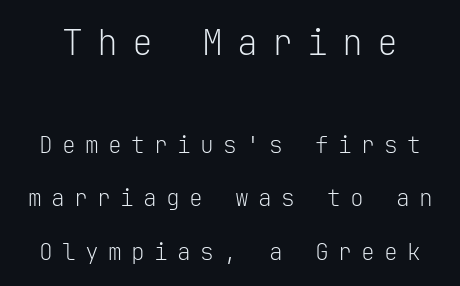
The image shows 35 px light sans-serif type, upright, monospaced; set loose line spacing (2.33x), unusually wide letter spacing (+0.4 em), not underlined; the first (top) block is 1.52x larger; low stroke contrast and a medium x-height.
